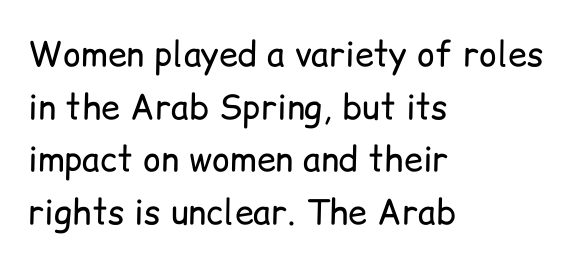
The image shows 34 px regular-weight sans-serif type, upright; set left-aligned, normal line spacing (1.55x), normal letter spacing, not underlined; low stroke contrast and a medium x-height.
